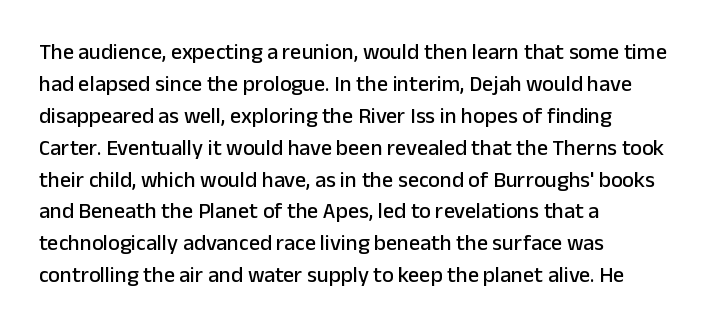
Q: Is the text italic (slanted)? A: No, it is upright.
Q: Is the text underlined? A: No.
Q: How is the paragraph aligned? A: Left-aligned.
Q: Is the spacing between letters normal or unusually wide? A: Normal.
Q: Is the spacing between lines tight, normal or loose? A: Normal.
